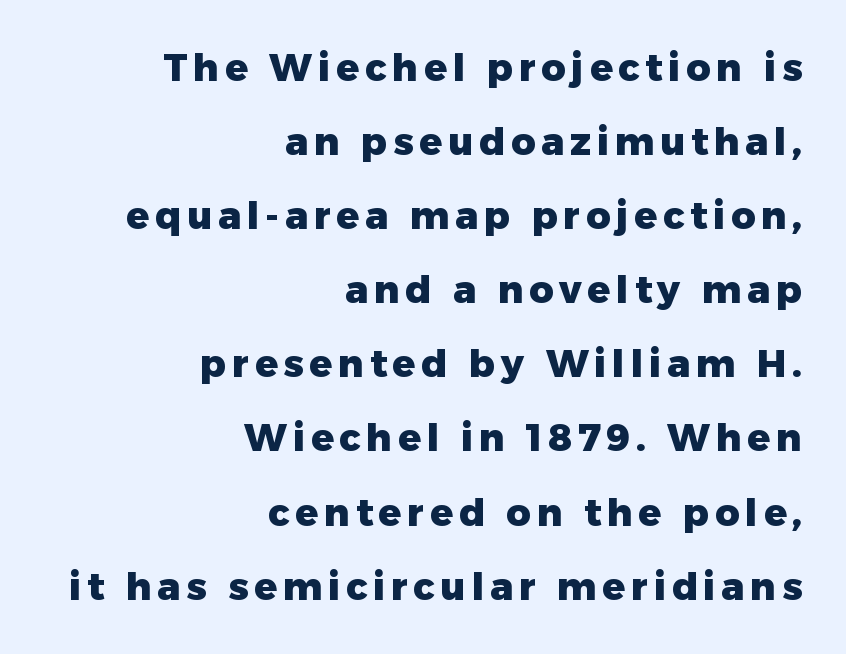
Q: Is the text bold? A: Yes.
Q: Is the text italic (slanted)? A: No, it is upright.
Q: Is the typeface a serif or a sans-serif typeface? A: Sans-serif.
Q: Is the text underlined? A: No.
Q: How is the paragraph aligned? A: Right-aligned.
Q: Is the spacing between lines tight, normal or loose? A: Loose.
Q: Width (condensed, normal, or wide)? A: Normal.
Q: Stroke contrast? A: Low.
Q: x-height? A: Medium.
Q: Monospaced? A: No.
